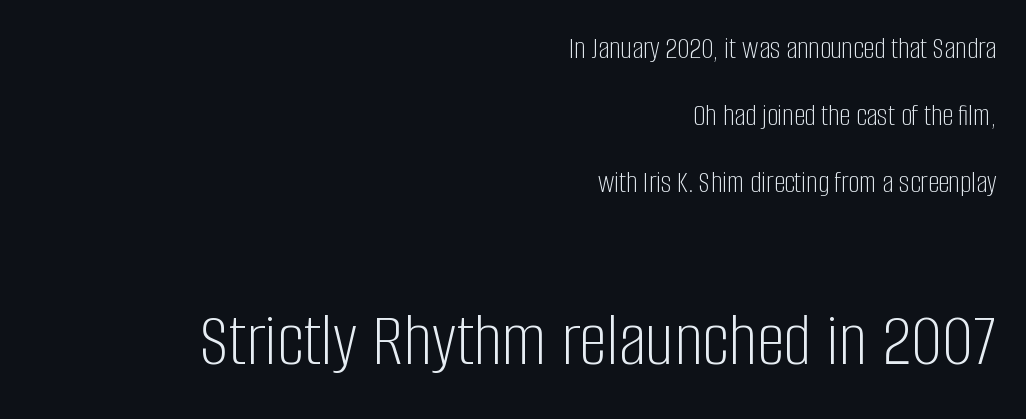
{"serif": "no", "italic": "no", "bold": "no", "weight": "light", "width": "condensed", "stroke_contrast": "low", "x_height": "large", "monospaced": "no", "underline": "no", "align": "right", "line_spacing": "loose", "line_spacing_ratio": 2.16, "letter_spacing": "normal", "letter_spacing_em": 0.0, "larger_block": "second", "size_ratio": 2.52, "glyph_px": 78}
